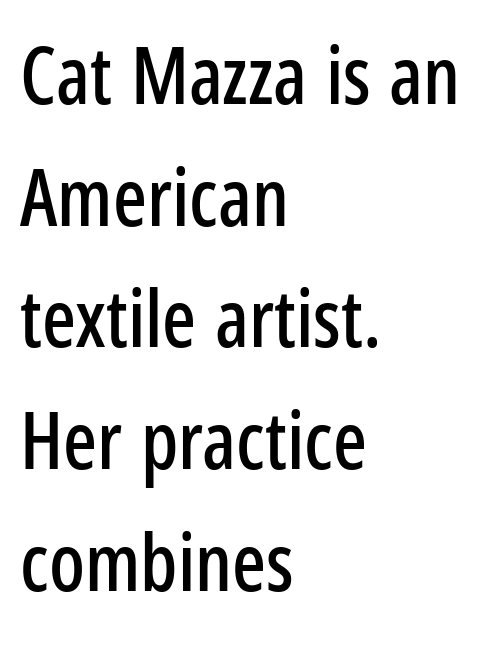
The image shows 79 px condensed sans-serif type, upright; set left-aligned, normal line spacing (1.54x), normal letter spacing, not underlined; low stroke contrast and a medium x-height.
